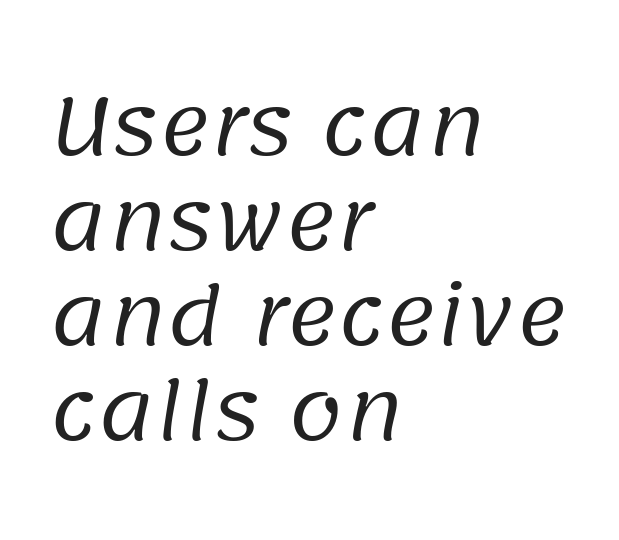
The image shows 78 px regular-weight sans-serif type; set left-aligned, line spacing 1.22x, normal letter spacing, not underlined; low stroke contrast and a large x-height.
